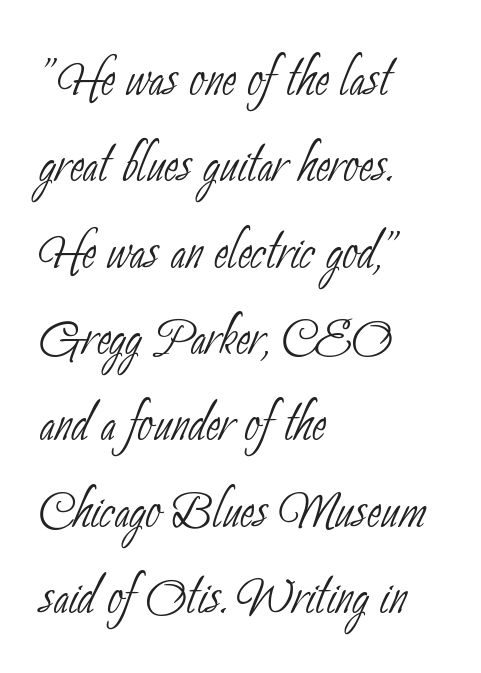
Q: Is the text bold? A: No.
Q: Is the typeface a serif or a sans-serif typeface? A: Sans-serif.
Q: Is the text underlined? A: No.
Q: How is the paragraph aligned? A: Left-aligned.
Q: Is the spacing between letters normal or unusually wide? A: Normal.
Q: Is the spacing between lines tight, normal or loose? A: Normal.
Q: Width (condensed, normal, or wide)? A: Condensed.
Q: Stroke contrast? A: Low.
Q: x-height? A: Small.
Q: Monospaced? A: No.
